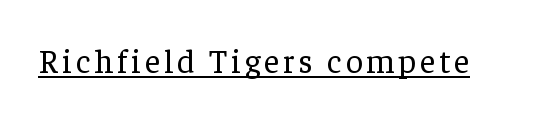
The image shows 33 px regular-weight serif type, upright; set underlined; low stroke contrast and a medium x-height.
